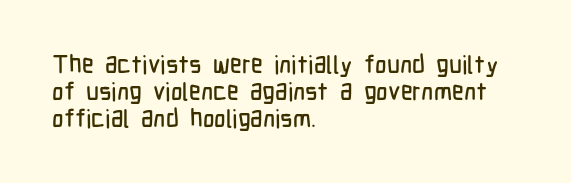
Q: Is the text italic (slanted)? A: No, it is upright.
Q: Is the text underlined? A: No.
Q: How is the paragraph aligned? A: Left-aligned.
Q: Is the spacing between letters normal or unusually wide? A: Normal.
Q: Is the spacing between lines tight, normal or loose? A: Tight.
